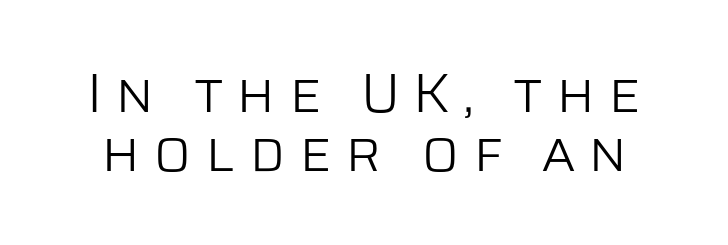
The image shows 55 px light sans-serif type, upright; set tight line spacing (1.07x), unusually wide letter spacing (+0.24 em), not underlined; low stroke contrast and a large x-height.
